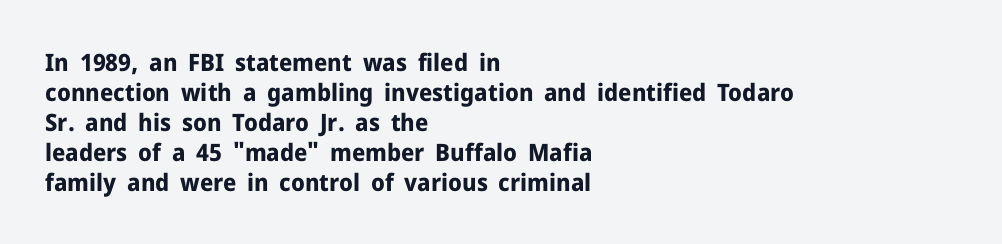
The image shows 24 px bold type, upright; set left-aligned, normal line spacing (1.25x), normal letter spacing, not underlined.
